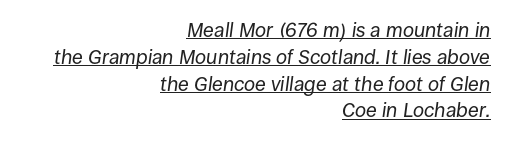
The image shows 20 px text type, italic (leaning right); set right-aligned, normal line spacing (1.34x), normal letter spacing, underlined.
